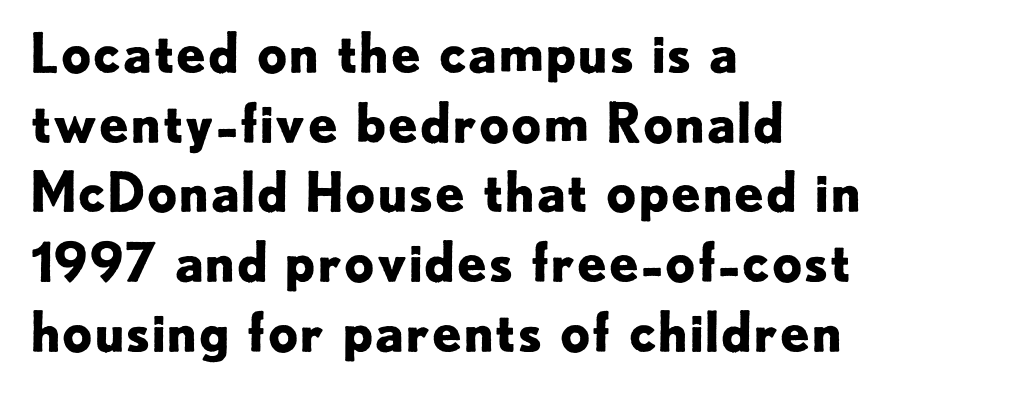
The setting favours the left margin, as ordinary paragraphs usually do. Check under the words: just untouched page. This is the regular roman posture of the typeface. Honestly, the row spacing looks completely unremarkable. A full-strength bold gives these letters their thick strokes. Check where the strokes stop: nothing finishes them off — pure sans.
